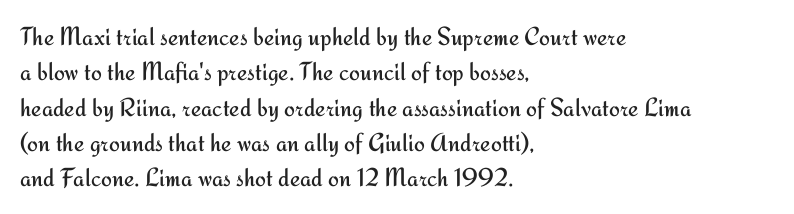
The image shows 26 px text type, upright; set left-aligned, normal line spacing (1.36x), normal letter spacing, not underlined.
